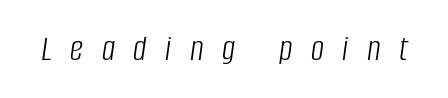
Q: Is the text bold? A: No.
Q: Is the text italic (slanted)? A: Yes, it leans right by about 8 degrees.
Q: Is the text underlined? A: No.
Q: Is the spacing between letters normal or unusually wide? A: Unusually wide.
Q: Width (condensed, normal, or wide)? A: Condensed.
Q: Stroke contrast? A: Low.
Q: x-height? A: Large.
Q: Monospaced? A: No.
